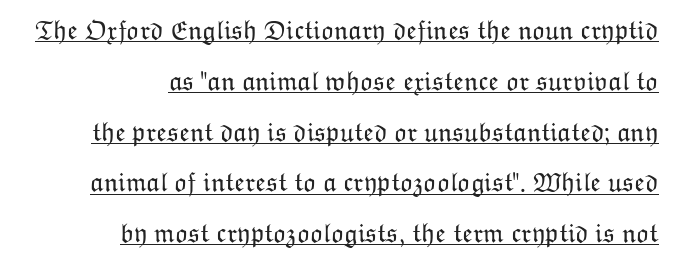
The weight would be labelled regular, book, light, or lighter still. Is there an underline? Yes — a line sits under the letters. Teacher's note: observe the even right margin — that is flush-right alignment. The gaps between neighbouring characters are ordinary and unremarkable. The letters stand straight up with perfectly vertical stems.
